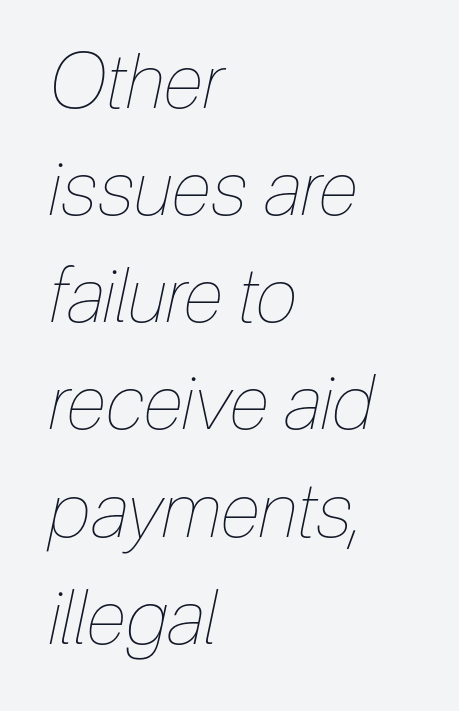
Q: Is the text bold? A: No.
Q: Is the text italic (slanted)? A: Yes, it leans right by about 12 degrees.
Q: Is the text underlined? A: No.
Q: How is the paragraph aligned? A: Left-aligned.
Q: Is the spacing between letters normal or unusually wide? A: Normal.
Q: Is the spacing between lines tight, normal or loose? A: Normal.
Q: Width (condensed, normal, or wide)? A: Condensed.
Q: Stroke contrast? A: Low.
Q: x-height? A: Medium.
Q: Monospaced? A: No.
